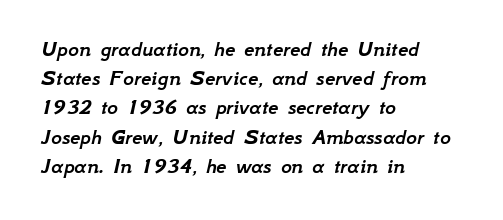
{"italic": "yes", "lean": "right", "slant_degrees": 12, "underline": "no", "align": "left", "line_spacing": "normal", "line_spacing_ratio": 1.27, "letter_spacing": "normal", "letter_spacing_em": 0.0, "glyph_px": 23}
